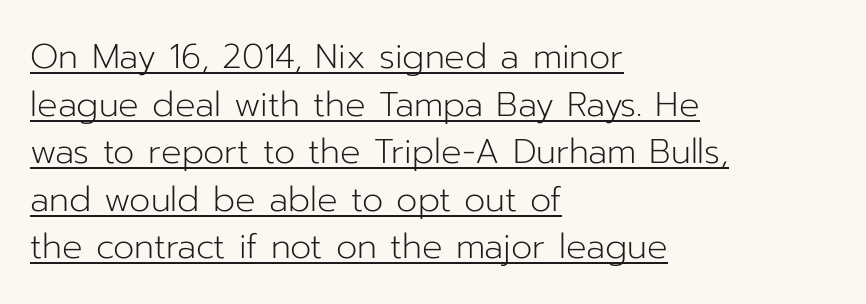
Bold? No — there's no thickening of the strokes. The passage is arranged the way most books set body copy — flush left. Rendered with straight, roman letterforms. Compared with typical paragraphs, the rows here are spaced about the same. To sum up the face: it is a sans, with no serifs.
